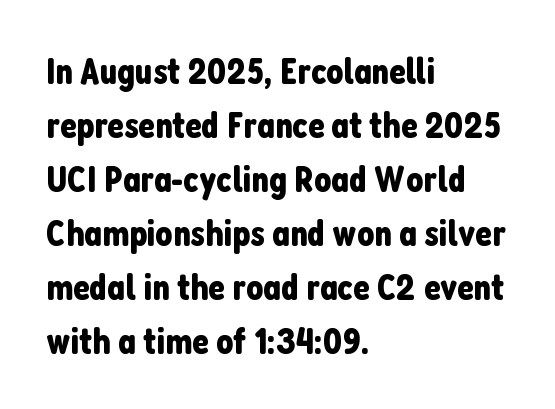
The image shows 38 px condensed sans-serif type, upright; set left-aligned, normal line spacing (1.42x), normal letter spacing, not underlined; low stroke contrast and a medium x-height.
